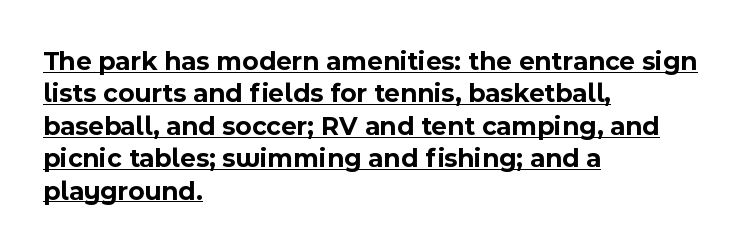
The image shows 27 px bold type, upright; set left-aligned, line spacing 1.2x, normal letter spacing, underlined.
